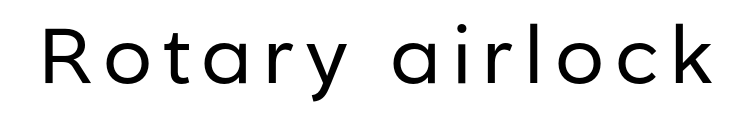
{"serif": "no", "italic": "no", "bold": "no", "weight": "regular", "width": "normal", "stroke_contrast": "low", "x_height": "medium", "monospaced": "no", "underline": "no", "glyph_px": 78}
